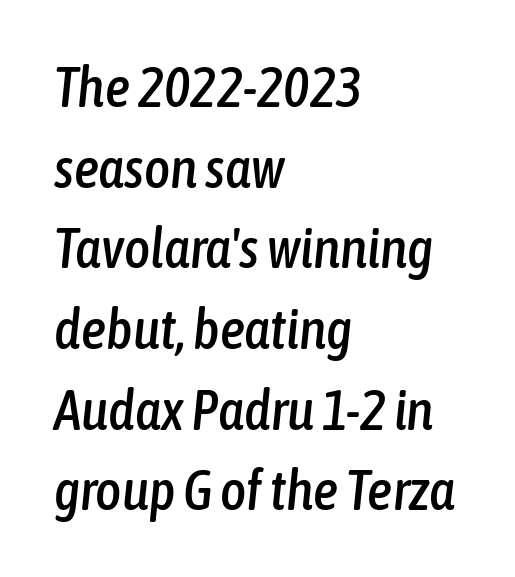
Each line starts at the same left margin while the right side varies. Every character sits at an angle, as italics do. Do the characters align in a grid? No, the font is proportional. Summary of vertical rhythm: regular, with standard interline spacing.
